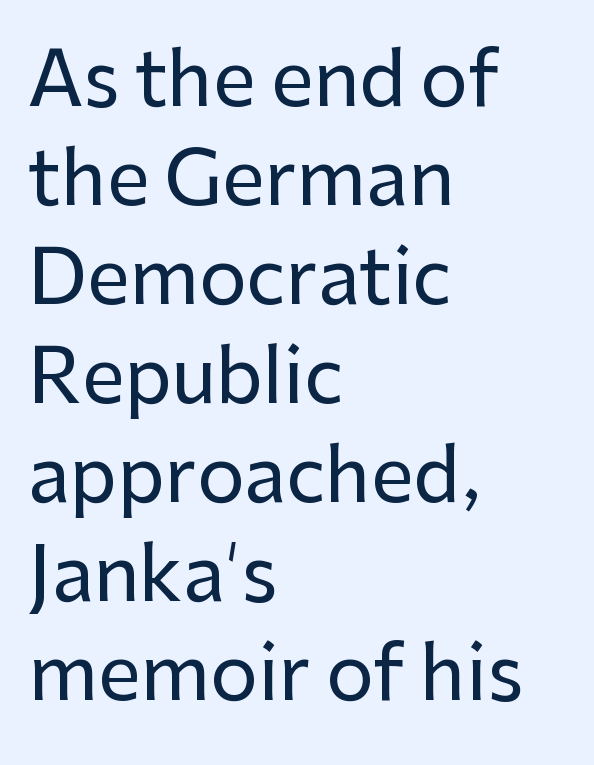
Q: Is the text italic (slanted)? A: No, it is upright.
Q: Is the typeface a serif or a sans-serif typeface? A: Sans-serif.
Q: Is the text underlined? A: No.
Q: How is the paragraph aligned? A: Left-aligned.
Q: Is the spacing between letters normal or unusually wide? A: Normal.
Q: Is the spacing between lines tight, normal or loose? A: Normal.
Q: Width (condensed, normal, or wide)? A: Normal.
Q: Stroke contrast? A: Low.
Q: x-height? A: Medium.
Q: Monospaced? A: No.
